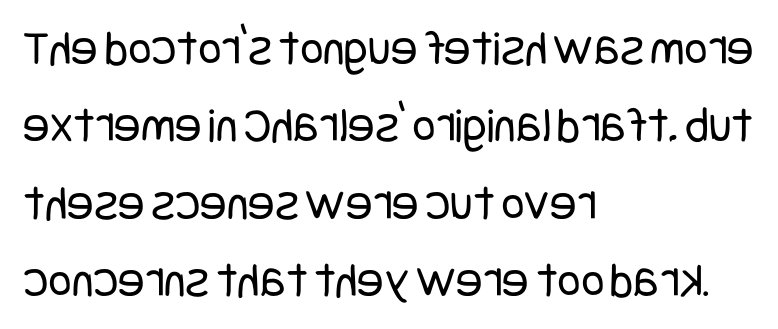
The image shows 50 px regular-weight, condensed sans-serif type, upright; set left-aligned, normal line spacing (1.55x), normal letter spacing, not underlined; low stroke contrast and a large x-height.
